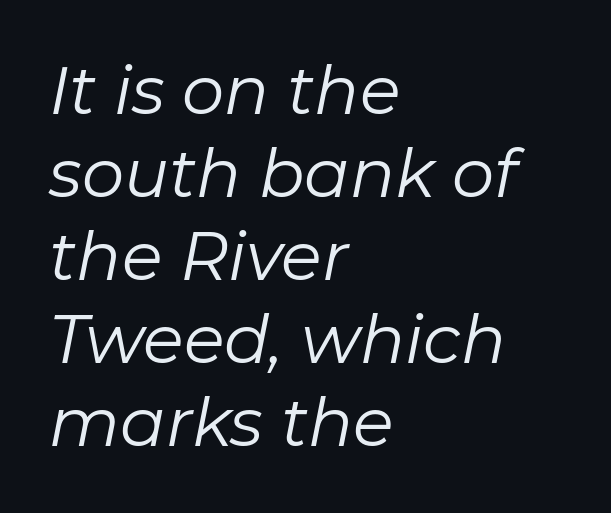
{"italic": "yes", "lean": "right", "slant_degrees": 11, "bold": "no", "weight": "regular", "width": "normal", "stroke_contrast": "low", "x_height": "medium", "monospaced": "no", "underline": "no", "align": "left", "line_spacing_ratio": 1.24, "letter_spacing": "normal", "letter_spacing_em": 0.0, "glyph_px": 67}
